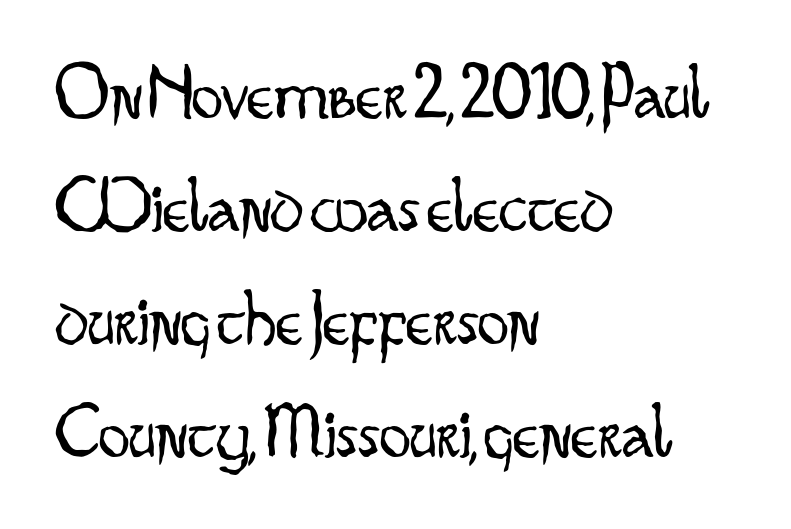
The image shows 78 px light, condensed sans-serif type, upright; set left-aligned, normal line spacing (1.45x), normal letter spacing, not underlined; low stroke contrast and a small x-height.
